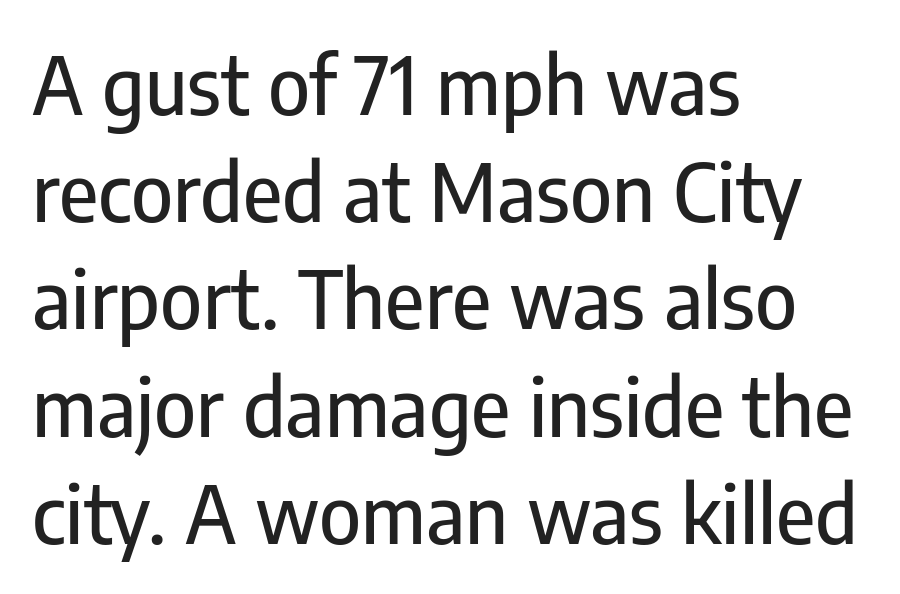
Q: Is the text italic (slanted)? A: No, it is upright.
Q: Is the typeface a serif or a sans-serif typeface? A: Sans-serif.
Q: Is the text underlined? A: No.
Q: How is the paragraph aligned? A: Left-aligned.
Q: Is the spacing between letters normal or unusually wide? A: Normal.
Q: Is the spacing between lines tight, normal or loose? A: Normal.
Q: Width (condensed, normal, or wide)? A: Condensed.
Q: Stroke contrast? A: Low.
Q: x-height? A: Medium.
Q: Monospaced? A: No.
